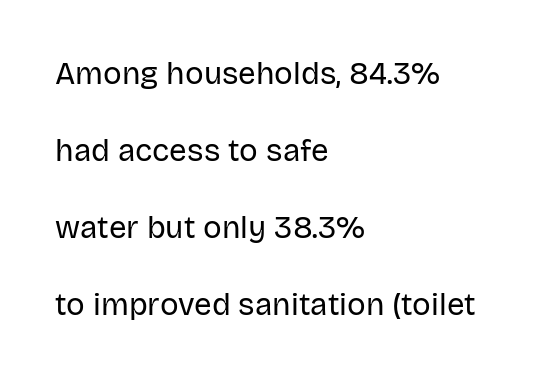
The image shows 31 px regular-weight sans-serif type, upright; set left-aligned, loose line spacing (2.48x), normal letter spacing, not underlined; low stroke contrast and a large x-height.
